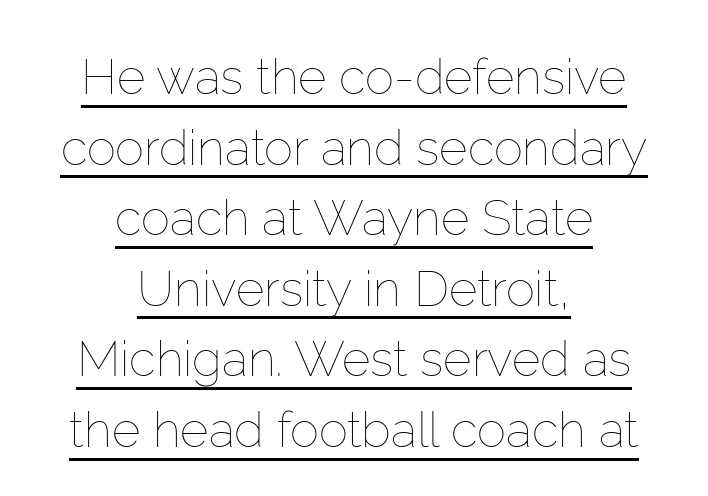
The image shows 49 px thin type, upright; set centered, normal line spacing (1.44x), normal letter spacing, underlined; low stroke contrast and a medium x-height.
